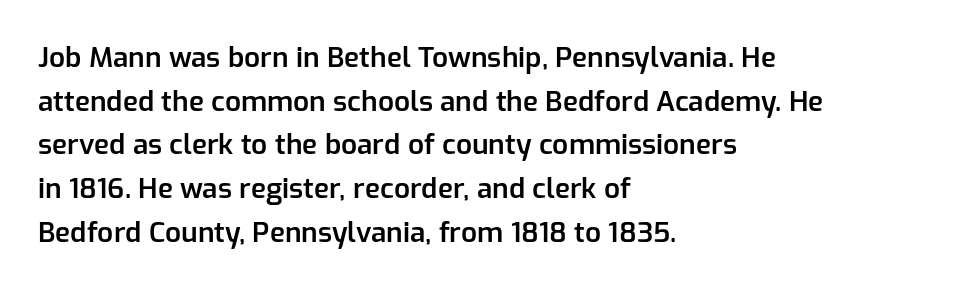
The space directly below the letters is spotless. Each new line begins a customary step beneath the previous one. On the weight axis this lands at semibold, roughly 600. You could not count columns in this text — the font is proportionally spaced.
